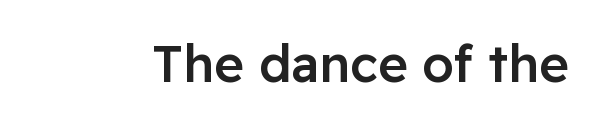
{"serif": "no", "italic": "no", "bold": "semi", "weight": "semibold", "width": "normal", "stroke_contrast": "low", "x_height": "medium", "monospaced": "no", "underline": "no", "letter_spacing": "normal", "letter_spacing_em": 0.0, "glyph_px": 51}
